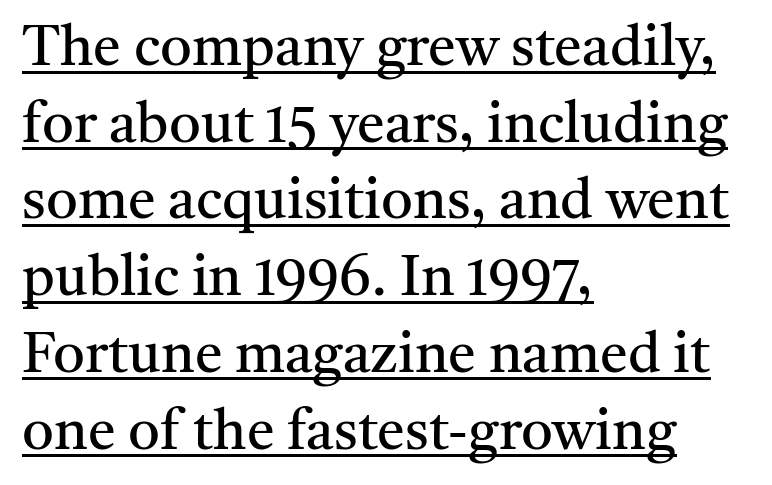
Examine the stroke ends and you'll spot serifs. Every character sits straight up, as roman type does. Is this a fixed-width face? No — the glyphs have proportional, varying widths. Students, observe the line beneath the letters — that is underlining. The rag falls on the right side of this text block.
